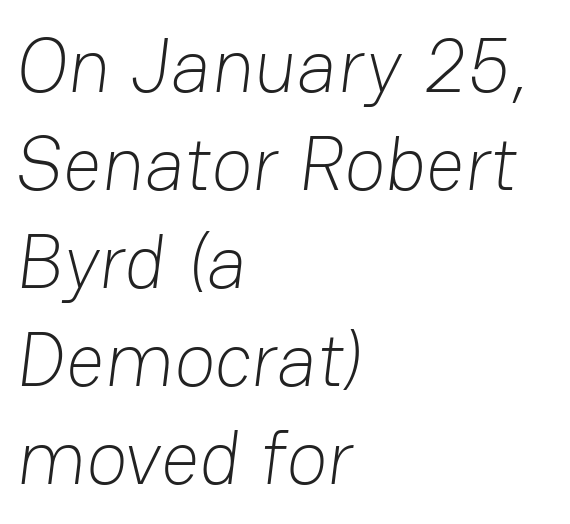
The image shows 76 px light sans-serif type; set left-aligned, normal line spacing (1.29x), normal letter spacing, not underlined; low stroke contrast and a medium x-height.
